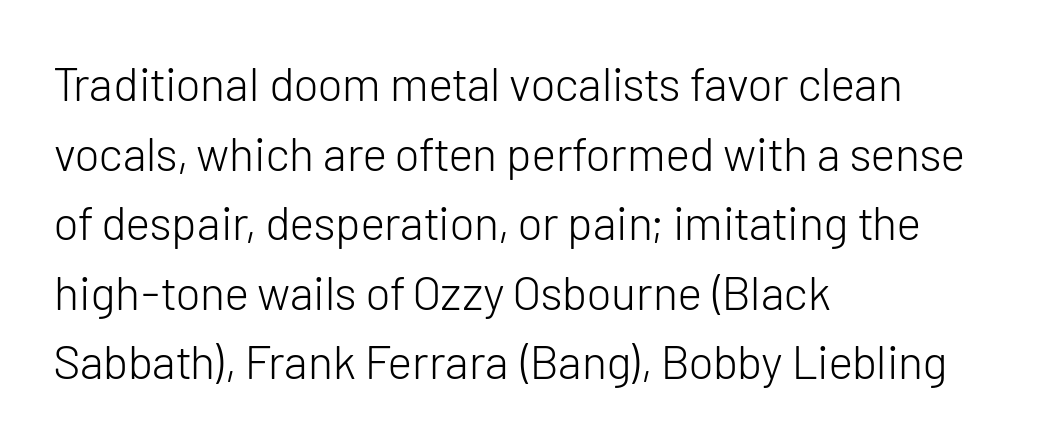
A roman cut, with each character standing at attention. The tracking reads as untouched default to a designer's eye. The letterforms sit at book weight or below. The passage shown is typed in a proportional face where columns would drift.
